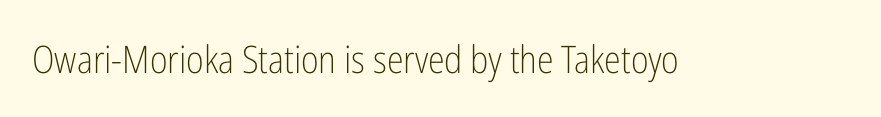
The letters advance in unequal steps, a hallmark of proportional type. Honestly, the letter spacing is just normal — you wouldn't notice it. What kind of face is this? One without serifs — a sans. Vertical stems look standard width or narrower in stroke.
